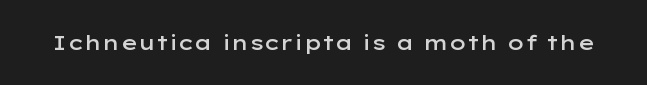
The image shows 21 px text type, upright; set normal letter spacing, not underlined.
